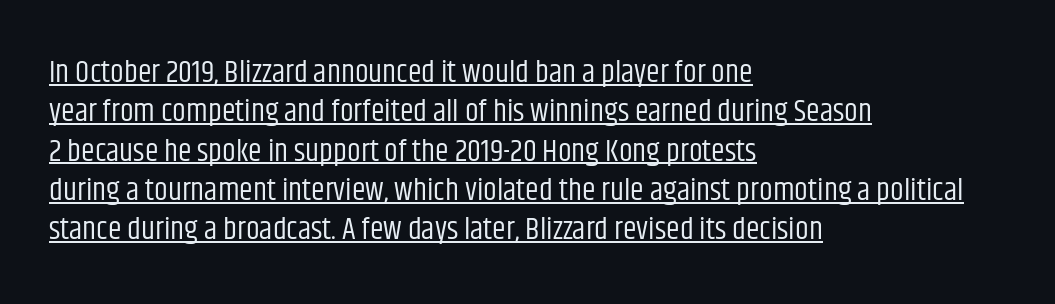
{"serif": "no", "italic": "no", "bold": "no", "weight": "regular", "width": "condensed", "stroke_contrast": "low", "x_height": "large", "monospaced": "no", "underline": "yes", "align": "left", "line_spacing": "normal", "line_spacing_ratio": 1.27, "letter_spacing": "normal", "letter_spacing_em": 0.0, "glyph_px": 31}
